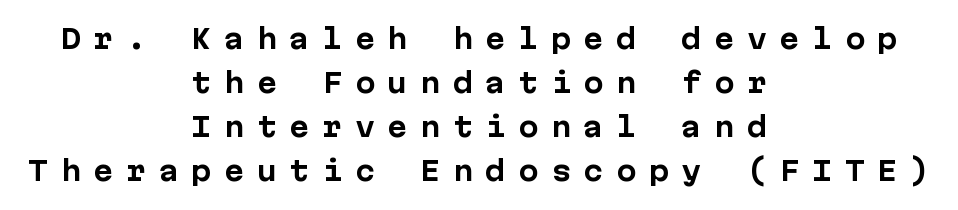
Q: Is the text bold? A: Yes.
Q: Is the text italic (slanted)? A: No, it is upright.
Q: Is the text underlined? A: No.
Q: How is the paragraph aligned? A: Centered.
Q: Is the spacing between letters normal or unusually wide? A: Unusually wide.
Q: Is the spacing between lines tight, normal or loose? A: Normal.
